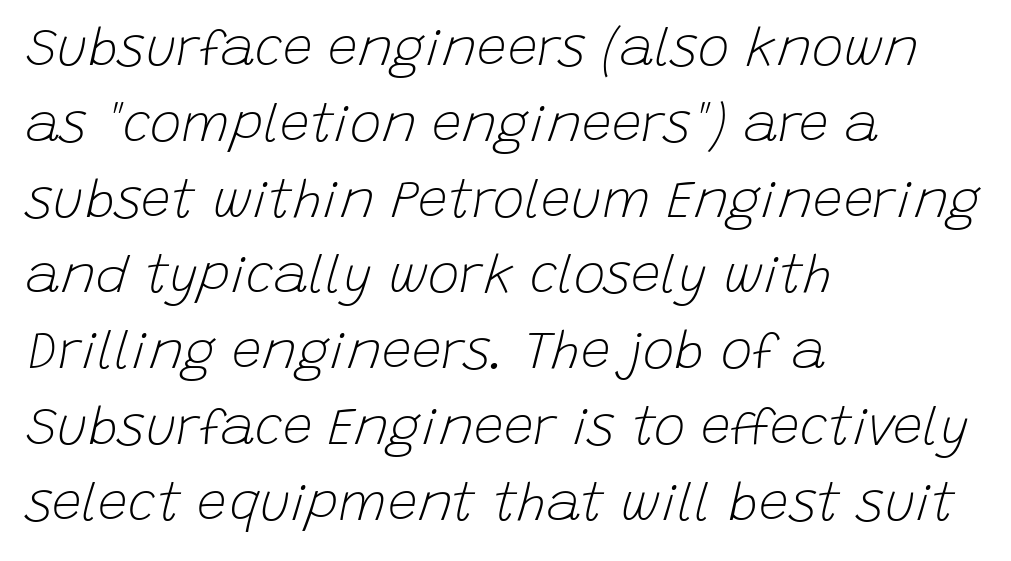
{"italic": "yes", "lean": "right", "slant_degrees": 15, "bold": "no", "weight": "light", "width": "normal", "stroke_contrast": "low", "x_height": "large", "monospaced": "no", "underline": "no", "align": "left", "line_spacing": "normal", "line_spacing_ratio": 1.43, "letter_spacing": "normal", "letter_spacing_em": 0.0, "glyph_px": 53}
